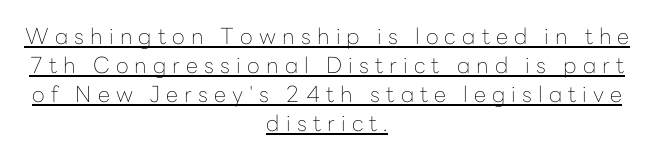
The image shows 22 px text type, upright; set centered, normal line spacing (1.32x), unusually wide letter spacing (+0.28 em), underlined.
